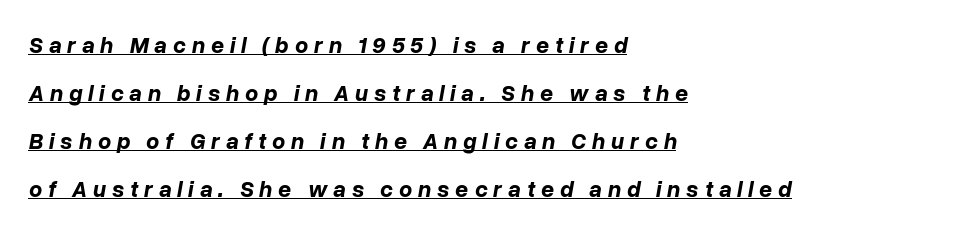
The image shows 23 px bold type, italic (leaning right); set left-aligned, loose line spacing (2.08x), unusually wide letter spacing (+0.25 em), underlined.
